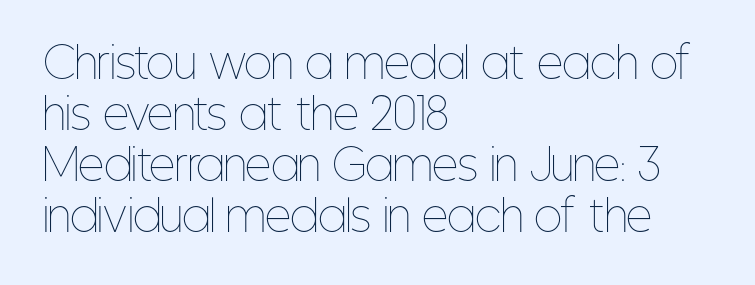
The image shows 41 px thin, condensed type, upright; set left-aligned, line spacing 1.24x, normal letter spacing, not underlined; low stroke contrast and a medium x-height.
